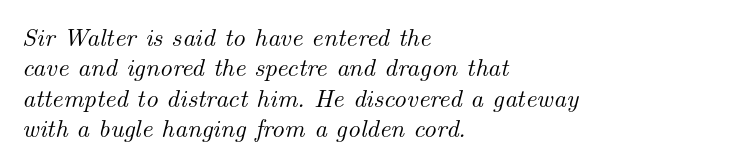
One-word summary of the alignment: left. Does extra space separate the letters? No, they use regular spacing. Lines of text with bare space underneath. Would a proofreader flag this as italicized? Yes.
